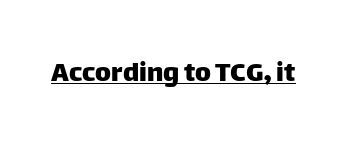
The image shows 30 px sans-serif type, upright; set normal letter spacing, underlined; low stroke contrast and a large x-height.
